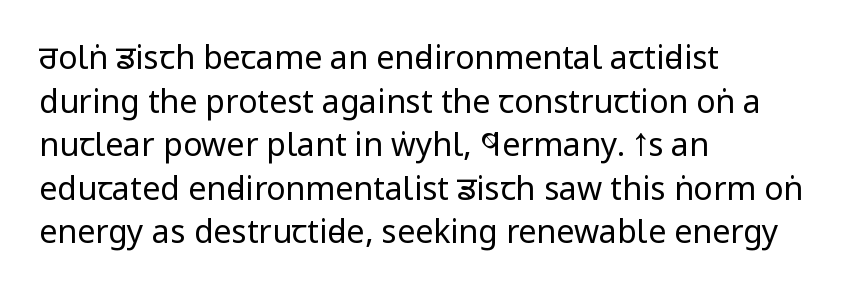
Q: Is the text bold? A: No.
Q: Is the text italic (slanted)? A: No, it is upright.
Q: Is the typeface a serif or a sans-serif typeface? A: Sans-serif.
Q: Is the text underlined? A: No.
Q: How is the paragraph aligned? A: Left-aligned.
Q: Is the spacing between letters normal or unusually wide? A: Normal.
Q: Is the spacing between lines tight, normal or loose? A: Normal.
Q: Width (condensed, normal, or wide)? A: Condensed.
Q: Stroke contrast? A: Low.
Q: x-height? A: Large.
Q: Monospaced? A: No.
